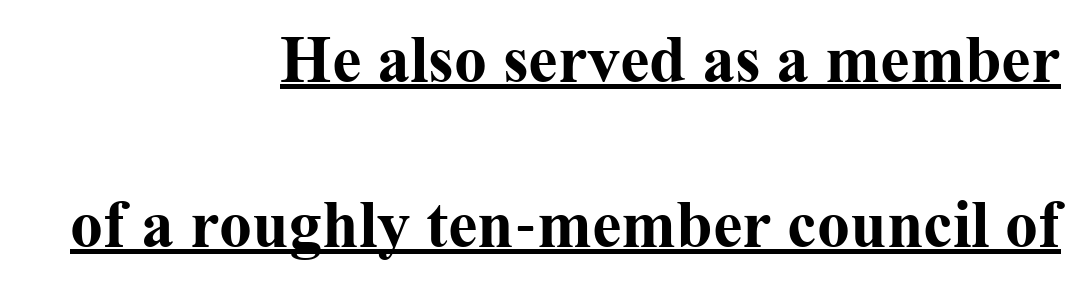
Q: Is the text bold? A: Yes.
Q: Is the text italic (slanted)? A: No, it is upright.
Q: Is the typeface a serif or a sans-serif typeface? A: Serif.
Q: Is the text underlined? A: Yes.
Q: How is the paragraph aligned? A: Right-aligned.
Q: Is the spacing between letters normal or unusually wide? A: Normal.
Q: Is the spacing between lines tight, normal or loose? A: Loose.
Q: Width (condensed, normal, or wide)? A: Normal.
Q: Stroke contrast? A: Medium.
Q: x-height? A: Medium.
Q: Monospaced? A: No.
